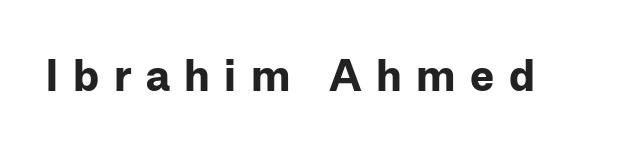
Q: Is the text bold? A: Yes.
Q: Is the text italic (slanted)? A: No, it is upright.
Q: Is the typeface a serif or a sans-serif typeface? A: Sans-serif.
Q: Is the text underlined? A: No.
Q: Is the spacing between letters normal or unusually wide? A: Unusually wide.
Q: Width (condensed, normal, or wide)? A: Normal.
Q: Stroke contrast? A: Low.
Q: x-height? A: Medium.
Q: Monospaced? A: No.
